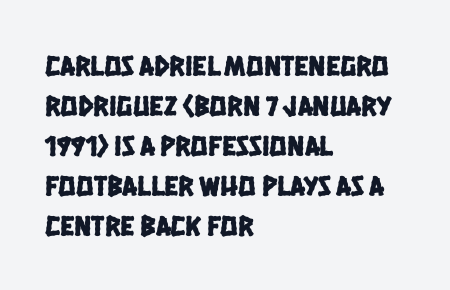
Q: Is the typeface a serif or a sans-serif typeface? A: Sans-serif.
Q: Is the text underlined? A: No.
Q: How is the paragraph aligned? A: Left-aligned.
Q: Is the spacing between letters normal or unusually wide? A: Normal.
Q: Is the spacing between lines tight, normal or loose? A: Normal.
Q: Width (condensed, normal, or wide)? A: Condensed.
Q: Stroke contrast? A: Low.
Q: x-height? A: Large.
Q: Monospaced? A: No.
